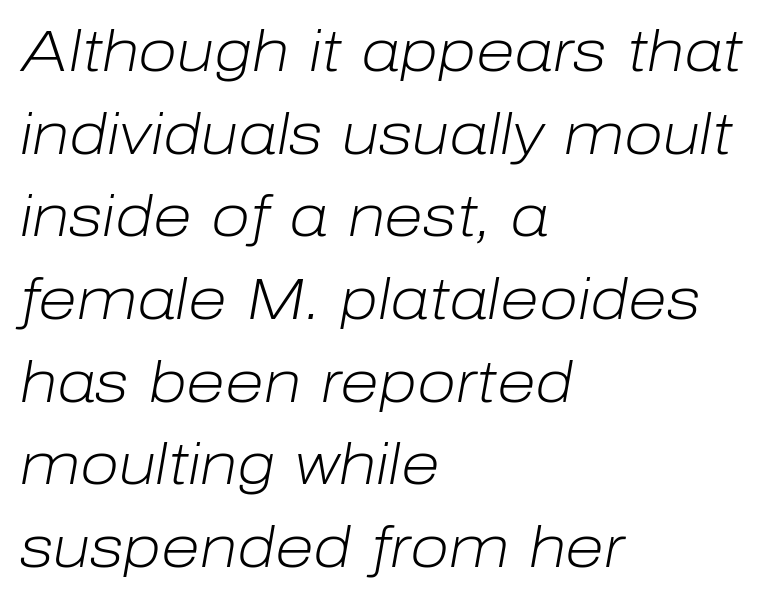
{"italic": "yes", "lean": "right", "slant_degrees": 10, "bold": "no", "weight": "light", "width": "normal", "stroke_contrast": "low", "x_height": "medium", "monospaced": "no", "underline": "no", "align": "left", "line_spacing": "normal", "line_spacing_ratio": 1.45, "letter_spacing": "normal", "letter_spacing_em": 0.0, "glyph_px": 57}
